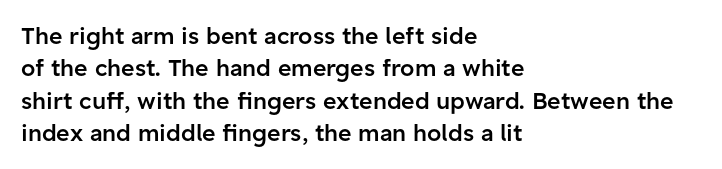
Compared with typical body copy, the letter spacing here is the same. The ragged edge is on the right, which tells us the setting is flush left. The line-height multiplier appears to be the usual default. Is the type bold? Partly — it's a semibold, heavier than regular but not fully bold. Style check: upright.
